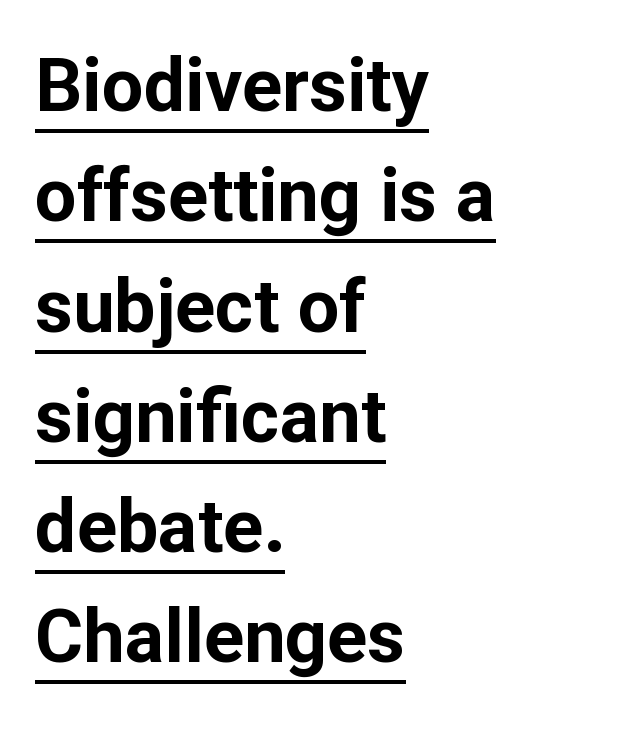
Students, observe the line beneath the letters — that is underlining. A student would call this left alignment; a typographer would say flush left, rag right. Posture: vertical. Note: no serifs on the glyphs. This sample has the flowing, uneven cadence of proportional lettering.
